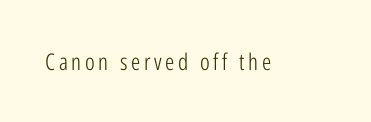
Q: Is the text bold? A: No.
Q: Is the text italic (slanted)? A: No, it is upright.
Q: Is the text underlined? A: No.
